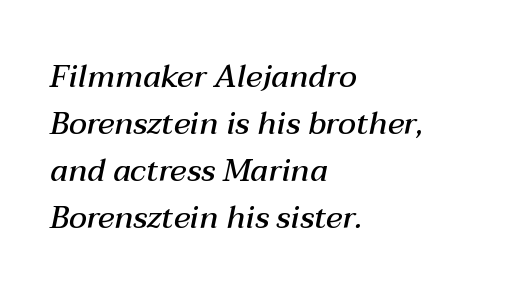
The gaps between neighbouring characters are ordinary and unremarkable. The text carries the slant typical of an italic or oblique font. The passage shown is semibold, sitting just below true bold. Lines of text with bare space underneath. Character widths vary here, with narrow letters taking less room than wide ones. The block of text has a typical density, with ordinary space between rows.
